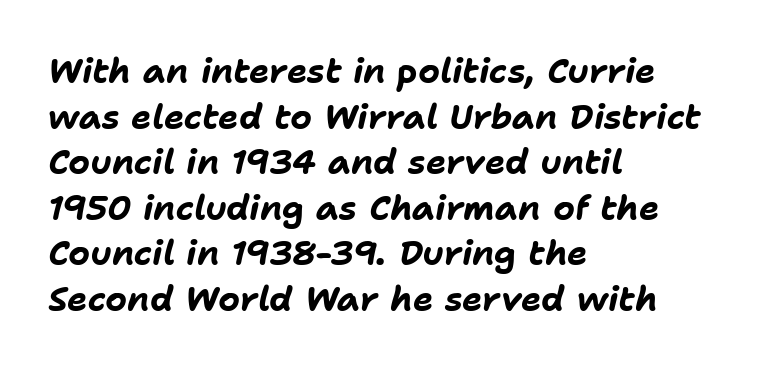
The image shows 34 px bold type, italic (leaning right); set left-aligned, normal line spacing (1.34x), normal letter spacing, not underlined; low stroke contrast and a medium x-height.
